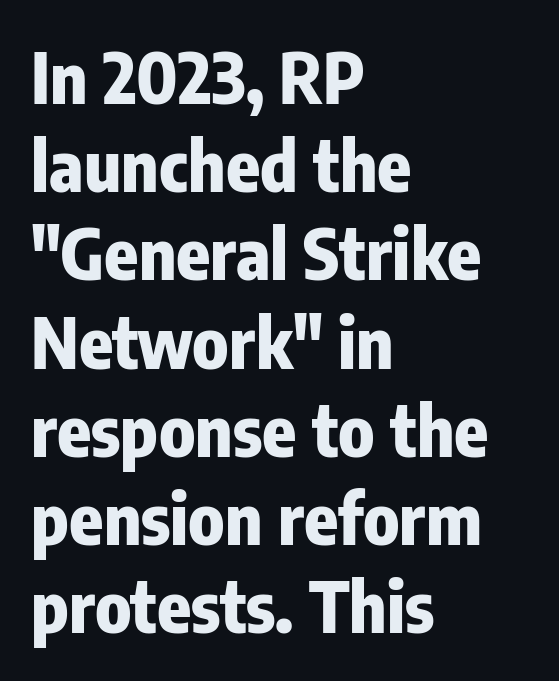
Q: Is the text bold? A: Yes.
Q: Is the text italic (slanted)? A: No, it is upright.
Q: Is the typeface a serif or a sans-serif typeface? A: Sans-serif.
Q: Is the text underlined? A: No.
Q: How is the paragraph aligned? A: Left-aligned.
Q: Is the spacing between letters normal or unusually wide? A: Normal.
Q: Is the spacing between lines tight, normal or loose? A: Normal.
Q: Width (condensed, normal, or wide)? A: Condensed.
Q: Stroke contrast? A: Low.
Q: x-height? A: Medium.
Q: Monospaced? A: No.
